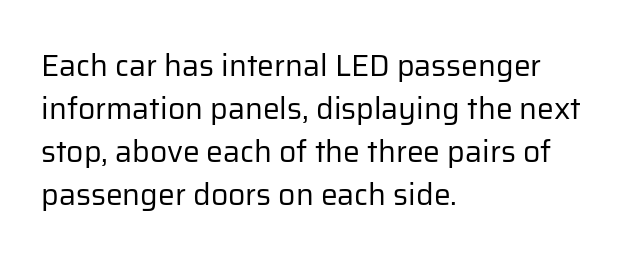
The image shows 30 px regular-weight sans-serif type, upright; set left-aligned, normal line spacing (1.43x), normal letter spacing, not underlined; low stroke contrast and a medium x-height.
